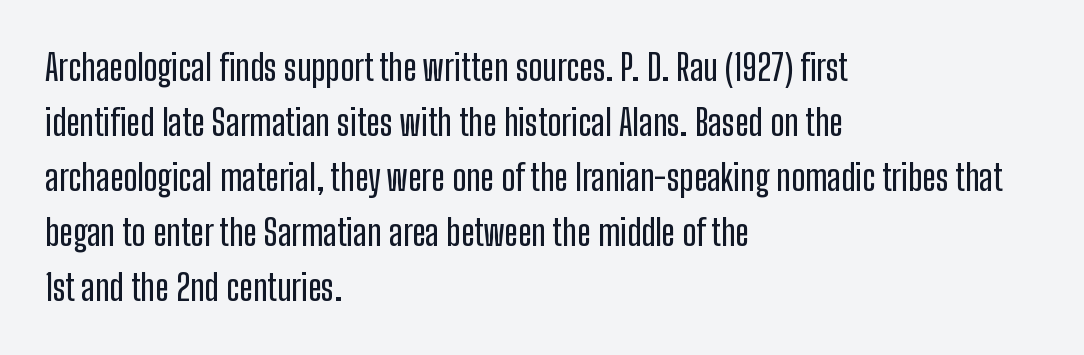
{"serif": "no", "italic": "no", "width": "condensed", "stroke_contrast": "low", "x_height": "medium", "monospaced": "no", "underline": "no", "align": "left", "line_spacing": "normal", "line_spacing_ratio": 1.53, "letter_spacing": "normal", "letter_spacing_em": 0.0, "glyph_px": 36}
